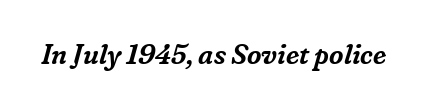
Old-style or modern, the face here clearly has serifs. Check the space under the baseline: it is left empty. Would a proofreader flag this as italicized? Yes. Spacing between characters is what you'd get straight out of the box. The face used here is proportionally spaced, like ordinary book or web type.
